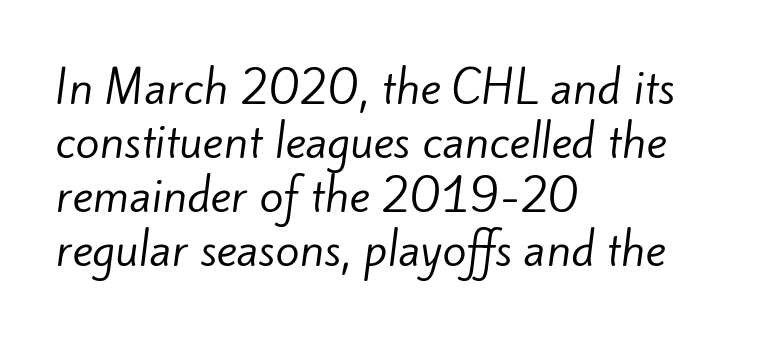
The image shows 44 px regular-weight sans-serif type; set left-aligned, line spacing 1.23x, normal letter spacing, not underlined; low stroke contrast and a small x-height.
